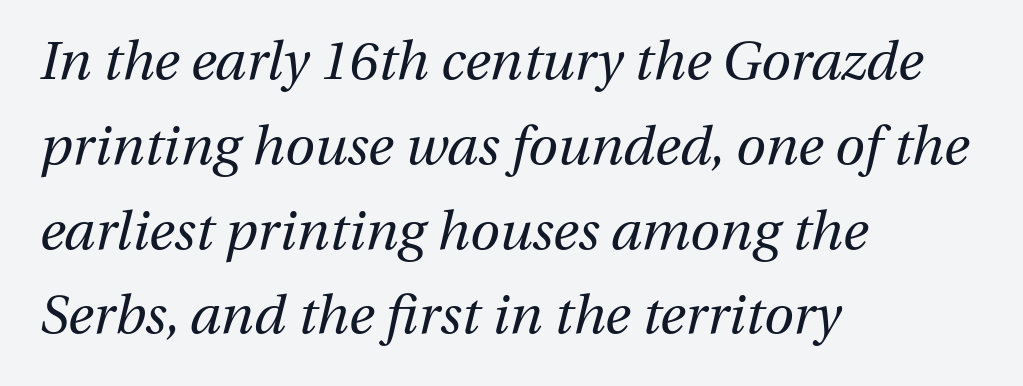
Q: Is the text bold? A: No.
Q: Is the text italic (slanted)? A: Yes, it leans right by about 13 degrees.
Q: Is the text underlined? A: No.
Q: How is the paragraph aligned? A: Left-aligned.
Q: Is the spacing between letters normal or unusually wide? A: Normal.
Q: Is the spacing between lines tight, normal or loose? A: Normal.
Q: Width (condensed, normal, or wide)? A: Normal.
Q: Stroke contrast? A: Medium.
Q: x-height? A: Medium.
Q: Monospaced? A: No.
